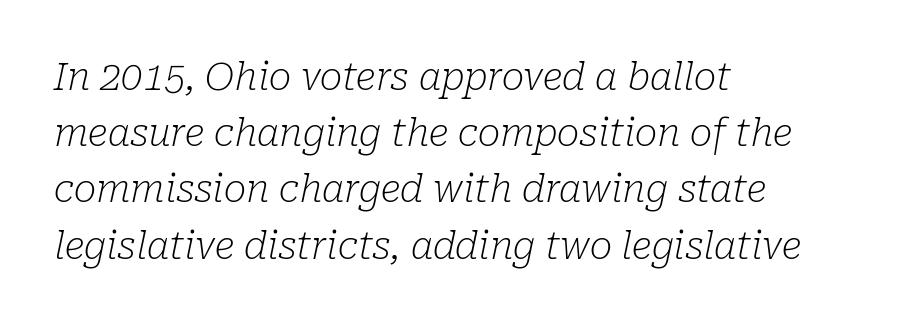
{"serif": "yes", "italic": "yes", "lean": "right", "slant_degrees": 10, "bold": "no", "weight": "light", "width": "normal", "stroke_contrast": "low", "x_height": "medium", "monospaced": "no", "underline": "no", "align": "left", "line_spacing": "normal", "line_spacing_ratio": 1.48, "letter_spacing": "normal", "letter_spacing_em": 0.0, "glyph_px": 38}
